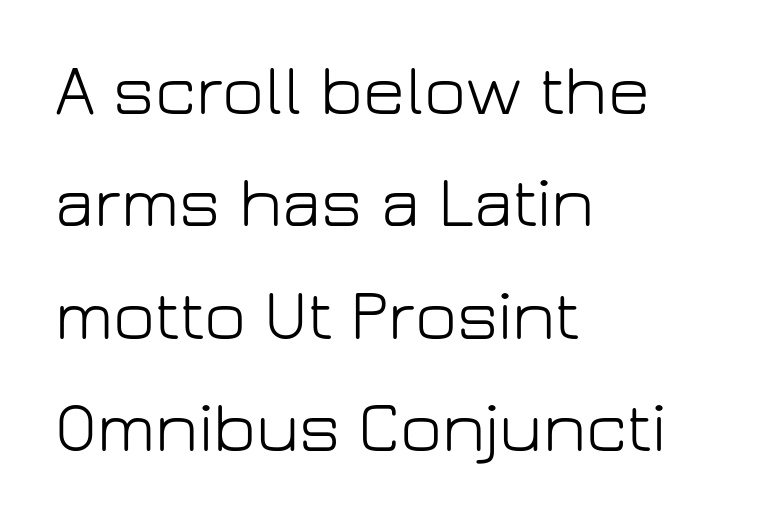
Q: Is the text bold? A: No.
Q: Is the text italic (slanted)? A: No, it is upright.
Q: Is the typeface a serif or a sans-serif typeface? A: Sans-serif.
Q: Is the text underlined? A: No.
Q: How is the paragraph aligned? A: Left-aligned.
Q: Is the spacing between letters normal or unusually wide? A: Normal.
Q: Is the spacing between lines tight, normal or loose? A: Normal.
Q: Width (condensed, normal, or wide)? A: Normal.
Q: Stroke contrast? A: Low.
Q: x-height? A: Medium.
Q: Monospaced? A: No.
